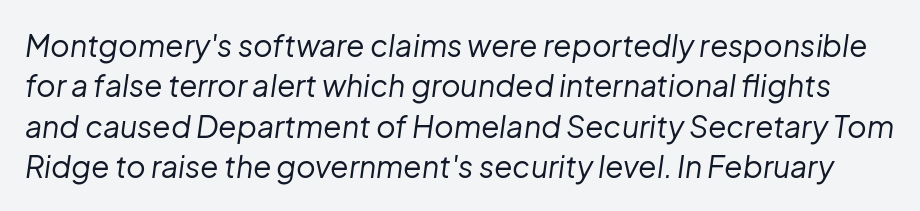
Q: Is the text bold? A: No.
Q: Is the text italic (slanted)? A: Yes, it leans right by about 8 degrees.
Q: Is the text underlined? A: No.
Q: Is the spacing between letters normal or unusually wide? A: Normal.
Q: Is the spacing between lines tight, normal or loose? A: Normal.
Q: Width (condensed, normal, or wide)? A: Normal.
Q: Stroke contrast? A: Low.
Q: x-height? A: Medium.
Q: Monospaced? A: No.
